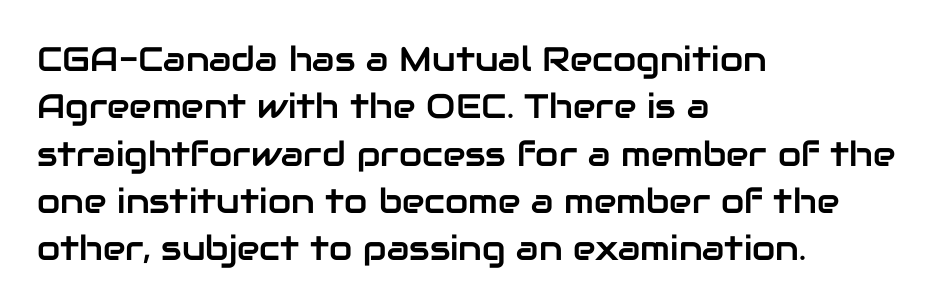
{"serif": "no", "italic": "no", "width": "normal", "stroke_contrast": "low", "x_height": "medium", "monospaced": "no", "underline": "no", "align": "left", "line_spacing": "normal", "line_spacing_ratio": 1.39, "letter_spacing": "normal", "letter_spacing_em": 0.0, "glyph_px": 34}
